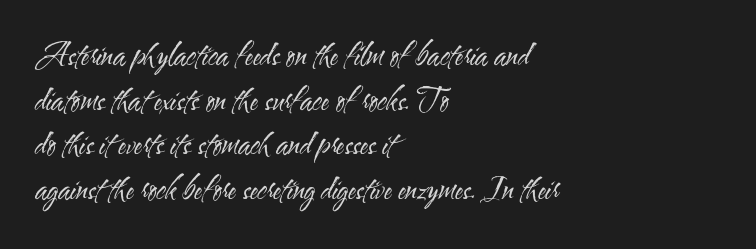
Descenders are the only things crossing below the line. Each stroke keeps to a modest, everyday thickness or less. The type is set solid horizontally, with unmodified tracking. Leading: standard. The typeface chosen for these lines omits serifs.
